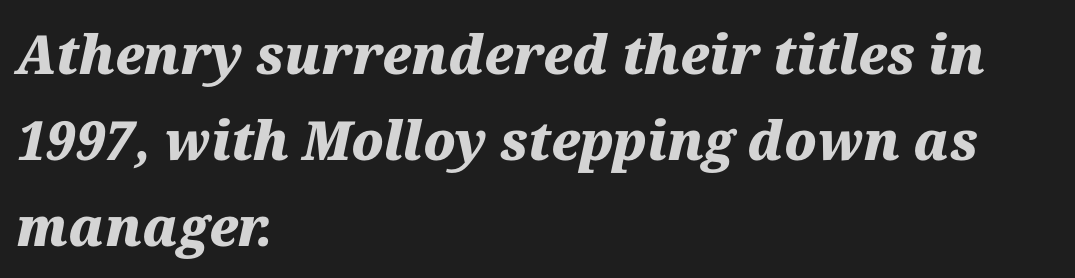
Q: Is the text bold? A: Yes.
Q: Is the text italic (slanted)? A: Yes, it leans right by about 12 degrees.
Q: Is the text underlined? A: No.
Q: How is the paragraph aligned? A: Left-aligned.
Q: Is the spacing between letters normal or unusually wide? A: Normal.
Q: Is the spacing between lines tight, normal or loose? A: Normal.
Q: Width (condensed, normal, or wide)? A: Normal.
Q: Stroke contrast? A: Medium.
Q: x-height? A: Medium.
Q: Monospaced? A: No.
